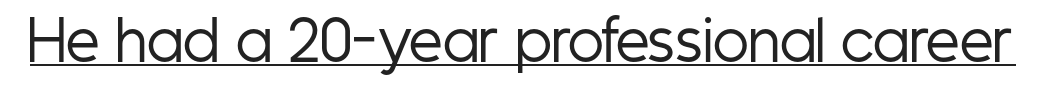
{"serif": "no", "italic": "no", "bold": "no", "weight": "regular", "width": "condensed", "stroke_contrast": "low", "x_height": "medium", "monospaced": "no", "underline": "yes", "letter_spacing": "normal", "letter_spacing_em": 0.0, "glyph_px": 54}
